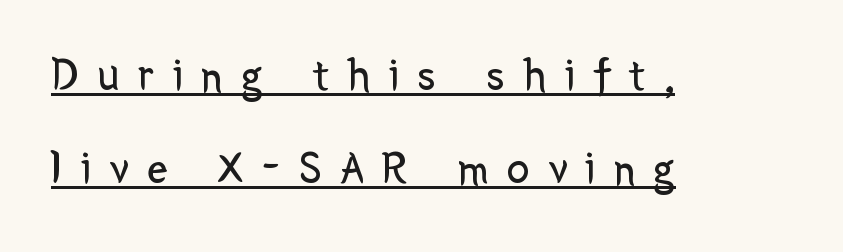
{"serif": "no", "italic": "no", "bold": "no", "weight": "regular", "width": "normal", "stroke_contrast": "low", "x_height": "medium", "monospaced": "no", "underline": "yes", "align": "left", "line_spacing": "loose", "line_spacing_ratio": 2.03, "letter_spacing": "wide", "letter_spacing_em": 0.4, "glyph_px": 46}
